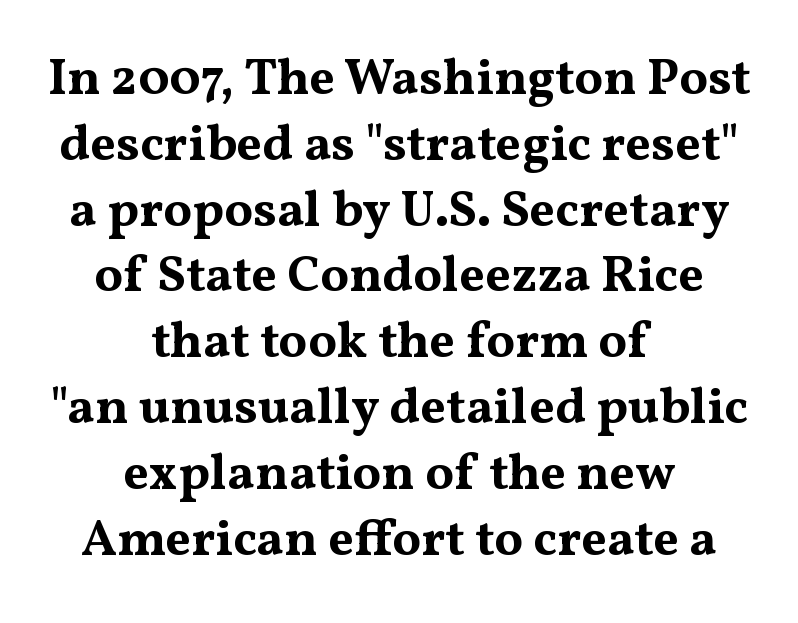
The passage shown stacks its lines at a standard gap. Compared with an ordinary text face, these strokes are far heavier — a full bold. What stands out about the letter spacing? Nothing — it is the standard amount. The typeface chosen for these lines features serifs. Italic: no, the glyphs are upright roman.
